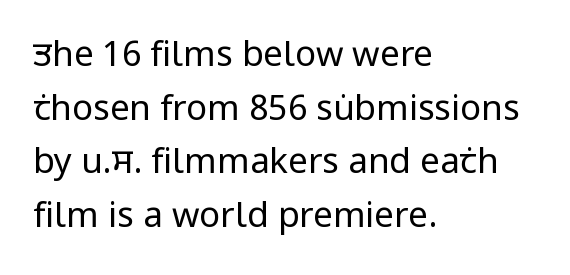
Q: Is the text bold? A: No.
Q: Is the text italic (slanted)? A: No, it is upright.
Q: Is the typeface a serif or a sans-serif typeface? A: Sans-serif.
Q: Is the text underlined? A: No.
Q: How is the paragraph aligned? A: Left-aligned.
Q: Is the spacing between letters normal or unusually wide? A: Normal.
Q: Is the spacing between lines tight, normal or loose? A: Normal.
Q: Width (condensed, normal, or wide)? A: Condensed.
Q: Stroke contrast? A: Low.
Q: x-height? A: Large.
Q: Monospaced? A: No.
